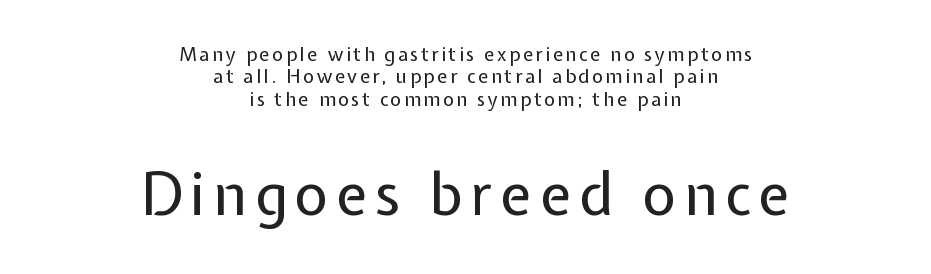
Serifs: no, the terminals of the letterforms are clean. The following chunk of copy outweighs the initial chunk in type size. Which margin do the lines hug? Neither — every line sits in the middle. Each letter keeps its own natural width here, so spacing adapts to shape. The glyphs are unaccompanied by any horizontal stroke below them.
